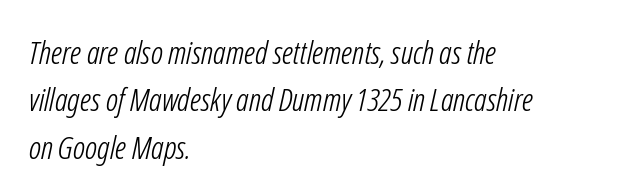
The image shows 32 px light, condensed sans-serif type; set left-aligned, normal line spacing (1.48x), normal letter spacing, not underlined; low stroke contrast and a medium x-height.
